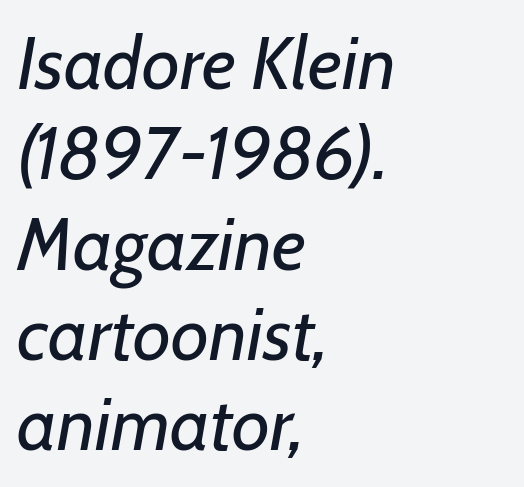
Q: Is the text bold? A: No.
Q: Is the text italic (slanted)? A: Yes, it leans right by about 7 degrees.
Q: Is the text underlined? A: No.
Q: How is the paragraph aligned? A: Left-aligned.
Q: Is the spacing between letters normal or unusually wide? A: Normal.
Q: Width (condensed, normal, or wide)? A: Normal.
Q: Stroke contrast? A: Low.
Q: x-height? A: Medium.
Q: Monospaced? A: No.
